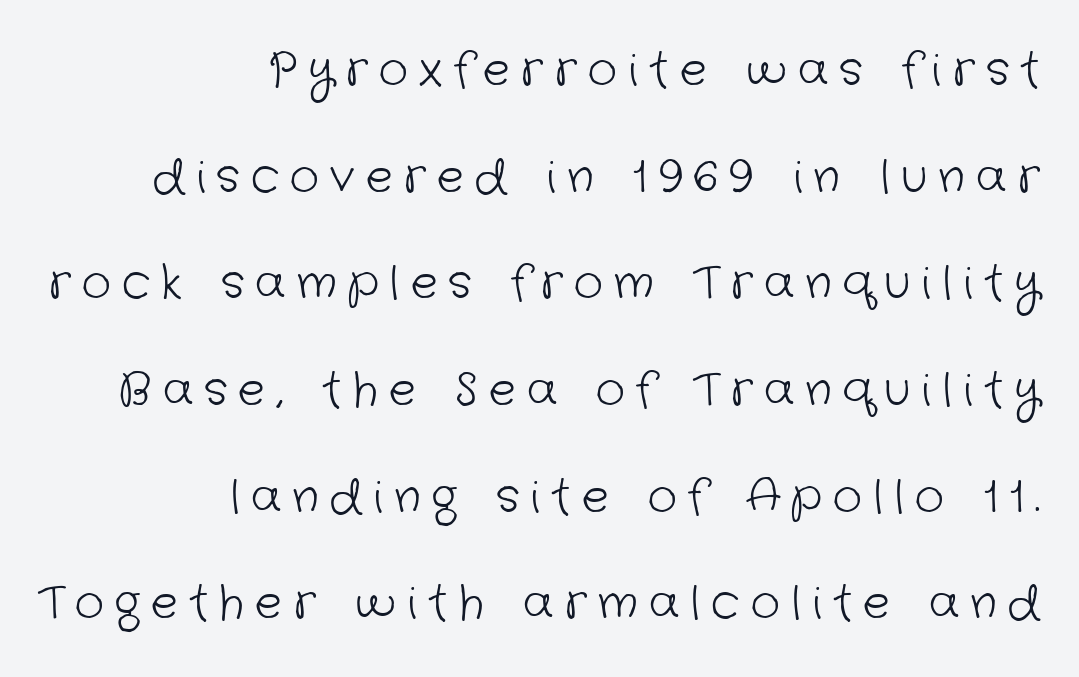
Q: Is the text bold? A: No.
Q: Is the typeface a serif or a sans-serif typeface? A: Sans-serif.
Q: Is the text underlined? A: No.
Q: How is the paragraph aligned? A: Right-aligned.
Q: Is the spacing between letters normal or unusually wide? A: Unusually wide.
Q: Is the spacing between lines tight, normal or loose? A: Loose.
Q: Width (condensed, normal, or wide)? A: Normal.
Q: Stroke contrast? A: Low.
Q: x-height? A: Medium.
Q: Monospaced? A: No.
